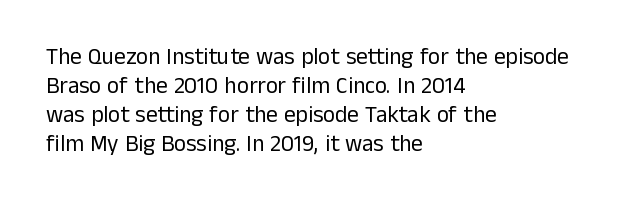
A typesetter would call this zero additional tracking. If you drew a line through each stem, it would be perfectly vertical. This block has exactly the height ordinary leading produces. Teacher's note: observe the even left margin — that is flush-left alignment. The area under the type is left untouched. This is not heavy type; no bold has been used.
